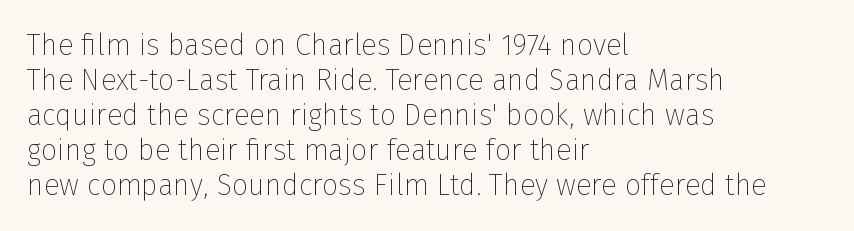
The image shows 29 px thin sans-serif type, upright; set left-aligned, line spacing 1.21x, normal letter spacing, not underlined; low stroke contrast and a medium x-height.
